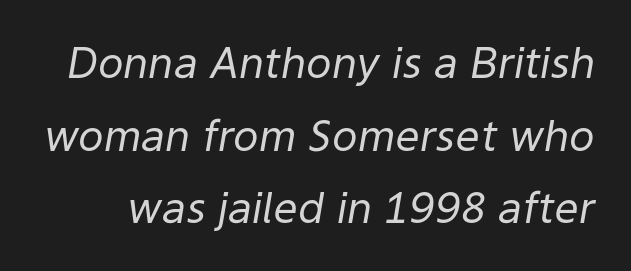
This sample has the flowing, uneven cadence of proportional lettering. Honestly, the row spacing looks completely unremarkable. What stands out about the letter spacing? Nothing — it is the standard amount. The glyphs look as if they've been sheared to an angle.
